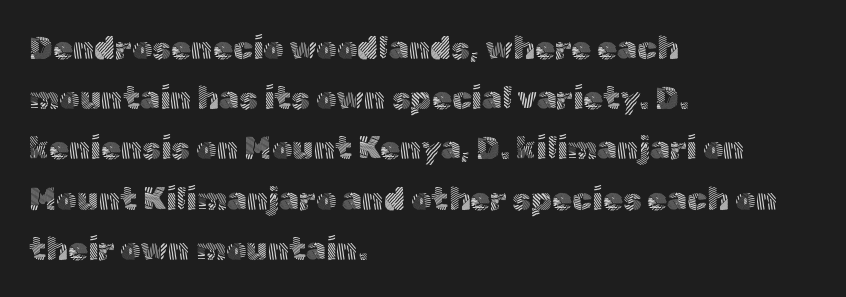
Q: Is the text bold? A: No.
Q: Is the text italic (slanted)? A: No, it is upright.
Q: Is the typeface a serif or a sans-serif typeface? A: Sans-serif.
Q: Is the text underlined? A: No.
Q: How is the paragraph aligned? A: Left-aligned.
Q: Is the spacing between letters normal or unusually wide? A: Normal.
Q: Is the spacing between lines tight, normal or loose? A: Normal.
Q: Width (condensed, normal, or wide)? A: Normal.
Q: x-height? A: Medium.
Q: Monospaced? A: No.
